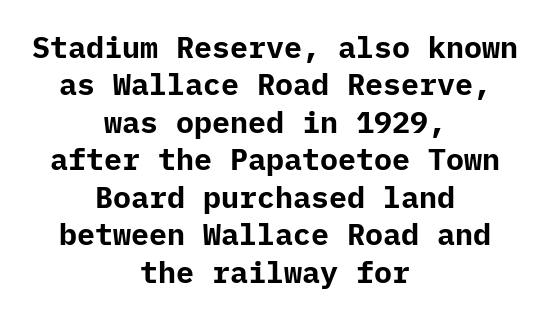
{"serif": "no", "italic": "no", "bold": "yes", "weight": "bold", "width": "normal", "stroke_contrast": "low", "x_height": "medium", "underline": "no", "align": "center", "line_spacing": "normal", "line_spacing_ratio": 1.25, "letter_spacing": "normal", "letter_spacing_em": 0.0, "glyph_px": 30}
